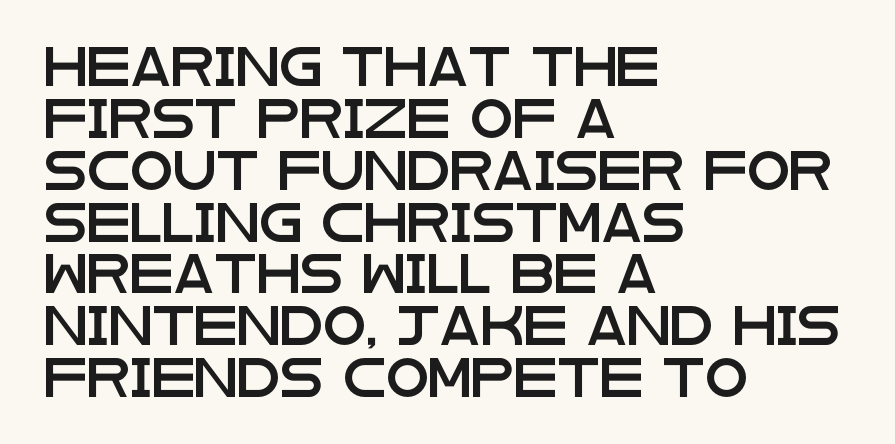
The image shows 39 px wide sans-serif type, upright; set left-aligned, normal line spacing (1.33x), normal letter spacing, not underlined; low stroke contrast and a large x-height.
